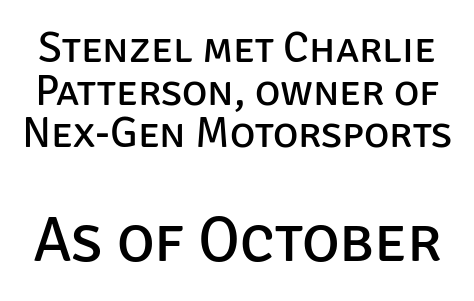
{"serif": "no", "italic": "no", "bold": "no", "weight": "regular", "width": "normal", "stroke_contrast": "low", "x_height": "large", "monospaced": "no", "underline": "no", "line_spacing": "tight", "line_spacing_ratio": 0.99, "letter_spacing": "normal", "letter_spacing_em": 0.0, "larger_block": "second", "size_ratio": 1.49, "glyph_px": 64}
